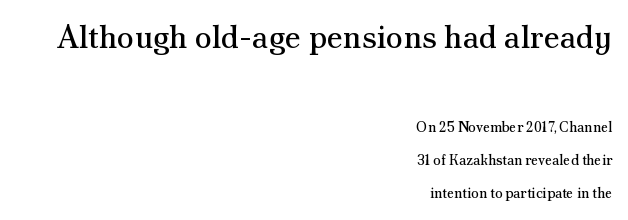
Q: Is the text bold? A: No.
Q: Is the text italic (slanted)? A: No, it is upright.
Q: Is the typeface a serif or a sans-serif typeface? A: Serif.
Q: Is the text underlined? A: No.
Q: How is the paragraph aligned? A: Right-aligned.
Q: Is the spacing between letters normal or unusually wide? A: Normal.
Q: Is the spacing between lines tight, normal or loose? A: Loose.
Q: Which block of text is set in a larger size, the first (top) or the second (bottom)? A: The first (top) one.
Q: Width (condensed, normal, or wide)? A: Normal.
Q: Stroke contrast? A: Medium.
Q: x-height? A: Small.
Q: Monospaced? A: No.
